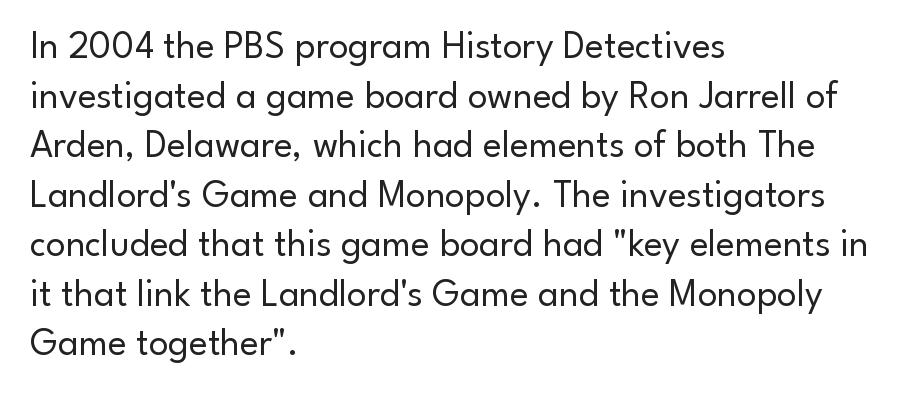
{"serif": "no", "italic": "no", "bold": "no", "weight": "regular", "width": "normal", "stroke_contrast": "low", "x_height": "small", "monospaced": "no", "underline": "no", "align": "left", "line_spacing": "normal", "line_spacing_ratio": 1.27, "letter_spacing": "normal", "letter_spacing_em": 0.0, "glyph_px": 39}
